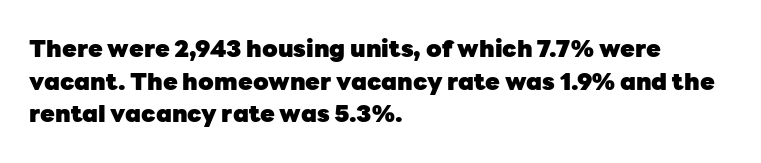
Q: Is the text bold? A: Yes.
Q: Is the text italic (slanted)? A: No, it is upright.
Q: Is the text underlined? A: No.
Q: How is the paragraph aligned? A: Left-aligned.
Q: Is the spacing between letters normal or unusually wide? A: Normal.
Q: Is the spacing between lines tight, normal or loose? A: Normal.
